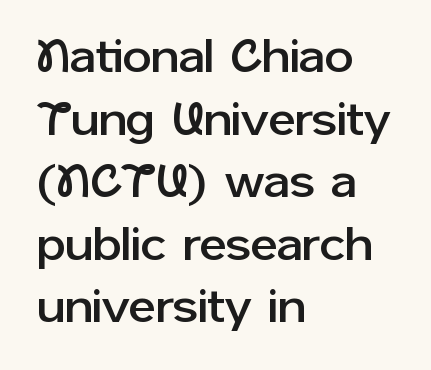
Q: Is the text italic (slanted)? A: No, it is upright.
Q: Is the typeface a serif or a sans-serif typeface? A: Sans-serif.
Q: Is the text underlined? A: No.
Q: How is the paragraph aligned? A: Left-aligned.
Q: Is the spacing between letters normal or unusually wide? A: Normal.
Q: Is the spacing between lines tight, normal or loose? A: Normal.
Q: Width (condensed, normal, or wide)? A: Normal.
Q: Stroke contrast? A: Low.
Q: x-height? A: Medium.
Q: Monospaced? A: No.
